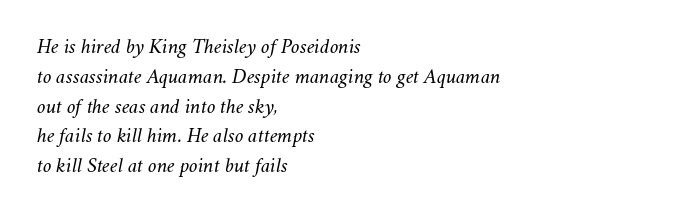
Q: Is the text bold? A: No.
Q: Is the text italic (slanted)? A: Yes, it leans right by about 11 degrees.
Q: Is the text underlined? A: No.
Q: How is the paragraph aligned? A: Left-aligned.
Q: Is the spacing between letters normal or unusually wide? A: Normal.
Q: Is the spacing between lines tight, normal or loose? A: Normal.
